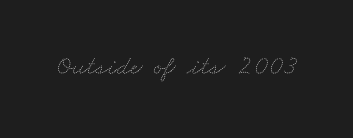
Q: Is the text bold? A: No.
Q: Is the text underlined? A: No.
Q: Is the spacing between letters normal or unusually wide? A: Normal.
